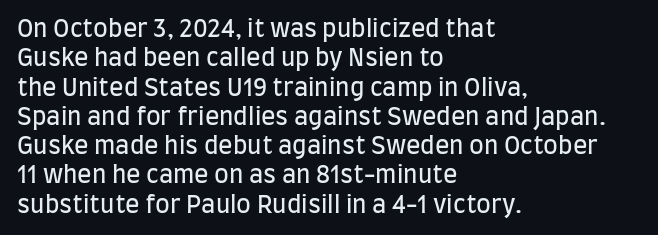
Q: Is the text bold? A: No.
Q: Is the text italic (slanted)? A: No, it is upright.
Q: Is the text underlined? A: No.
Q: How is the paragraph aligned? A: Left-aligned.
Q: Is the spacing between letters normal or unusually wide? A: Normal.
